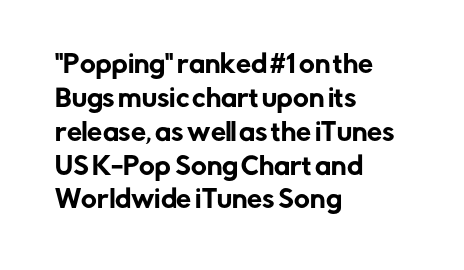
The image shows 24 px text type, upright; set left-aligned, normal line spacing (1.41x), normal letter spacing, not underlined.
